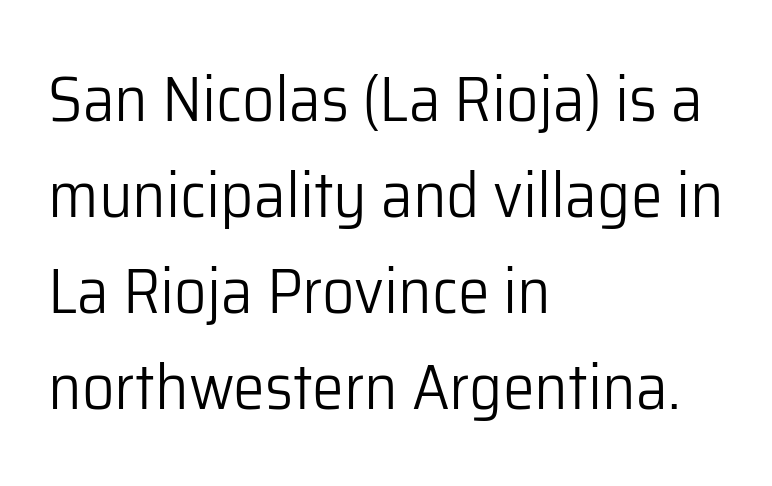
{"serif": "no", "italic": "no", "bold": "no", "weight": "light", "width": "normal", "stroke_contrast": "low", "x_height": "medium", "monospaced": "no", "underline": "no", "align": "left", "line_spacing": "normal", "line_spacing_ratio": 1.5, "letter_spacing": "normal", "letter_spacing_em": 0.0, "glyph_px": 64}
